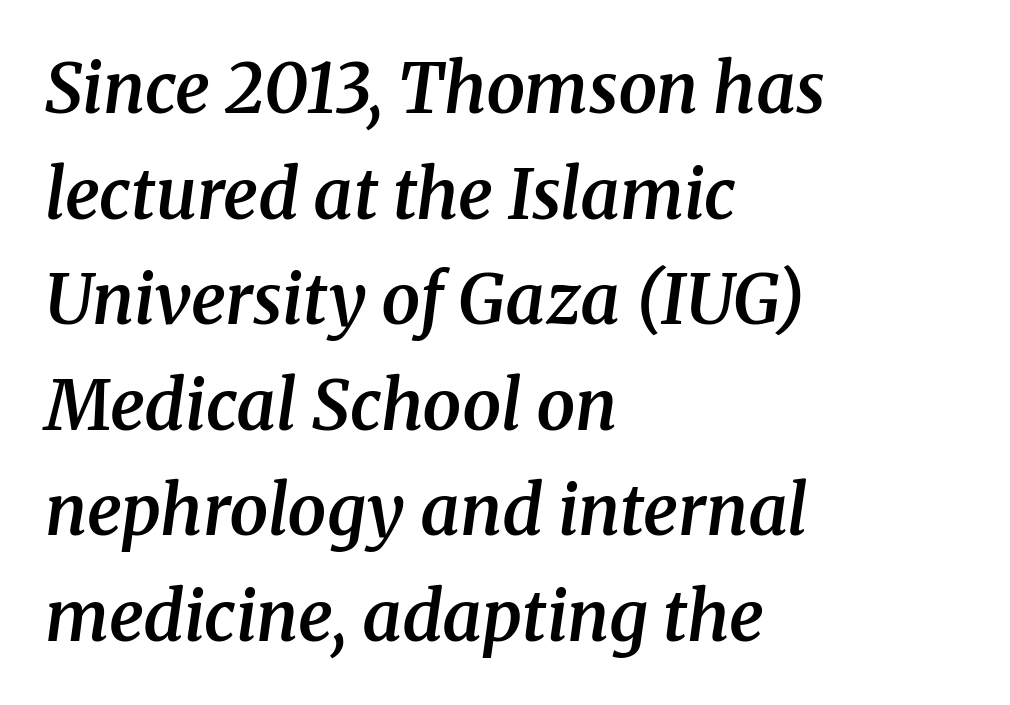
{"serif": "yes", "italic": "yes", "lean": "right", "slant_degrees": 8, "bold": "semi", "weight": "semibold", "width": "normal", "stroke_contrast": "medium", "x_height": "medium", "monospaced": "no", "underline": "no", "align": "left", "line_spacing": "normal", "line_spacing_ratio": 1.53, "letter_spacing": "normal", "letter_spacing_em": 0.0, "glyph_px": 69}
